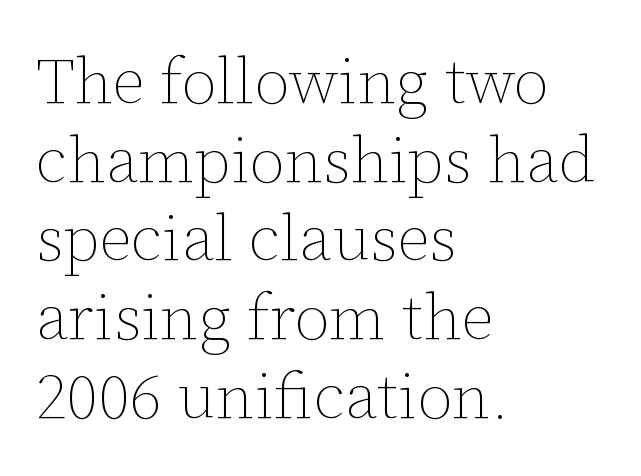
You can tell it's not italic because the verticals are truly vertical. Plain, unruled lines of type. Nothing unusual about the tracking: characters are spaced as the font intends. Looks like regular typesetting: each glyph gets only the width it needs.
